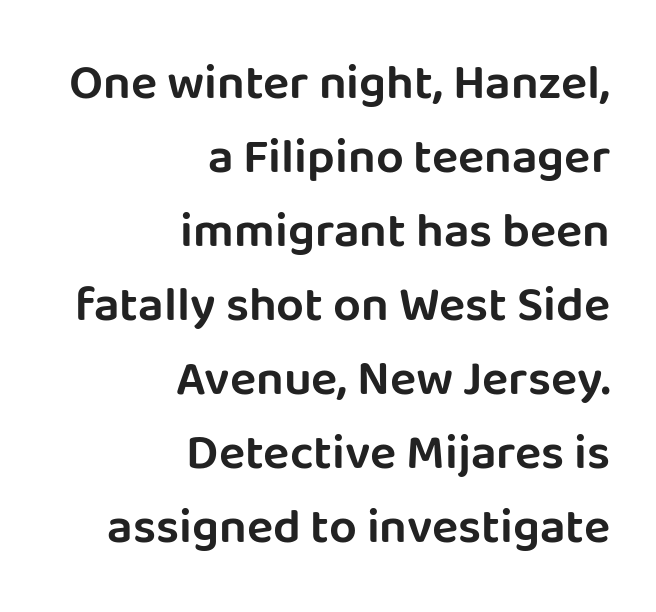
{"serif": "no", "italic": "no", "width": "normal", "stroke_contrast": "low", "x_height": "large", "monospaced": "no", "underline": "no", "align": "right", "line_spacing": "normal", "line_spacing_ratio": 1.51, "letter_spacing": "normal", "letter_spacing_em": 0.0, "glyph_px": 49}
